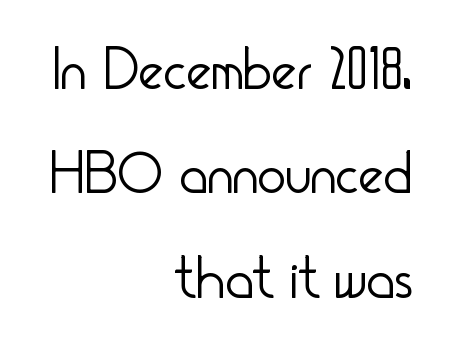
Q: Is the text bold? A: No.
Q: Is the text italic (slanted)? A: No, it is upright.
Q: Is the typeface a serif or a sans-serif typeface? A: Sans-serif.
Q: Is the text underlined? A: No.
Q: How is the paragraph aligned? A: Right-aligned.
Q: Is the spacing between letters normal or unusually wide? A: Normal.
Q: Width (condensed, normal, or wide)? A: Condensed.
Q: Stroke contrast? A: Low.
Q: x-height? A: Small.
Q: Monospaced? A: No.
